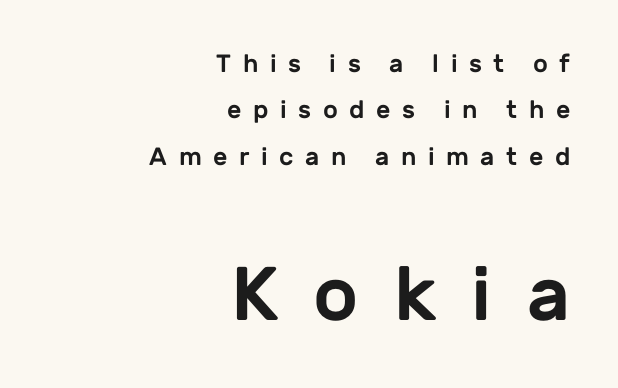
The image shows 76 px sans-serif type, upright; set right-aligned, line spacing 1.86x, unusually wide letter spacing (+0.46 em), not underlined; the second (bottom) block is 3.04x larger; low stroke contrast and a medium x-height.
